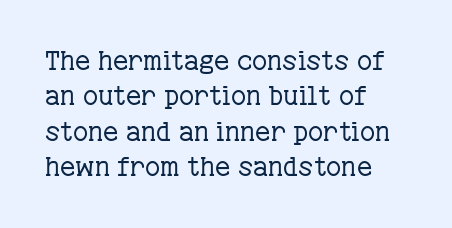
{"italic": "no", "bold": "no", "underline": "no", "align": "left", "line_spacing": "normal", "line_spacing_ratio": 1.36, "letter_spacing": "normal", "letter_spacing_em": 0.0, "glyph_px": 26}
